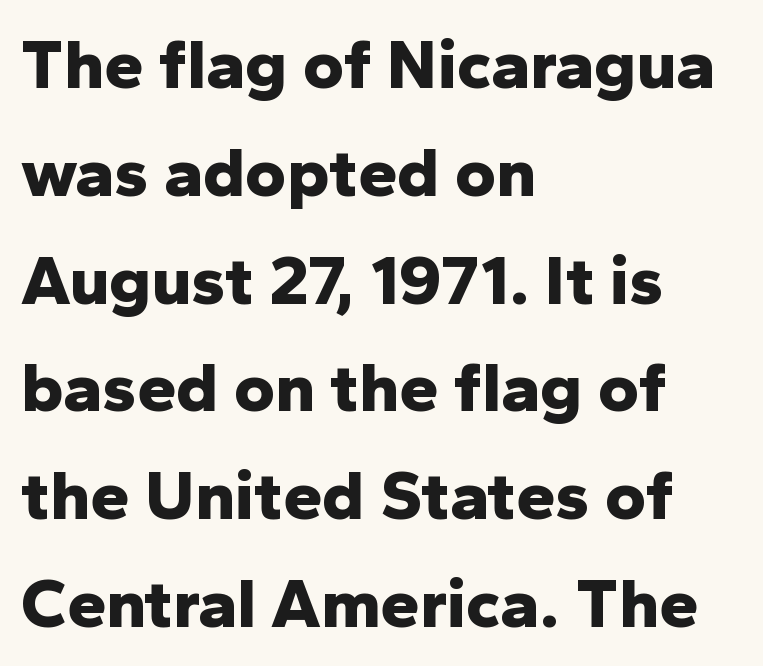
{"serif": "no", "italic": "no", "bold": "yes", "weight": "bold", "width": "normal", "stroke_contrast": "low", "x_height": "medium", "monospaced": "no", "underline": "no", "align": "left", "line_spacing": "normal", "line_spacing_ratio": 1.54, "letter_spacing": "normal", "letter_spacing_em": 0.0, "glyph_px": 70}
